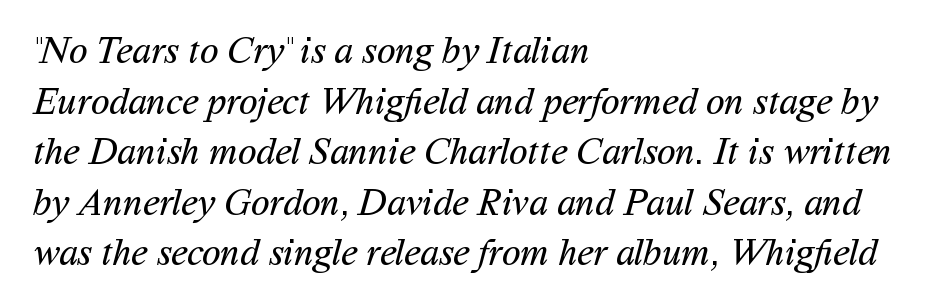
Check under the words: just untouched page. Each line starts at the same left margin while the right side varies. The strokes carry an ordinary text weight at most. Honestly, the letter spacing is just normal — you wouldn't notice it. Whoever set this chose a conventional vertical rhythm.
